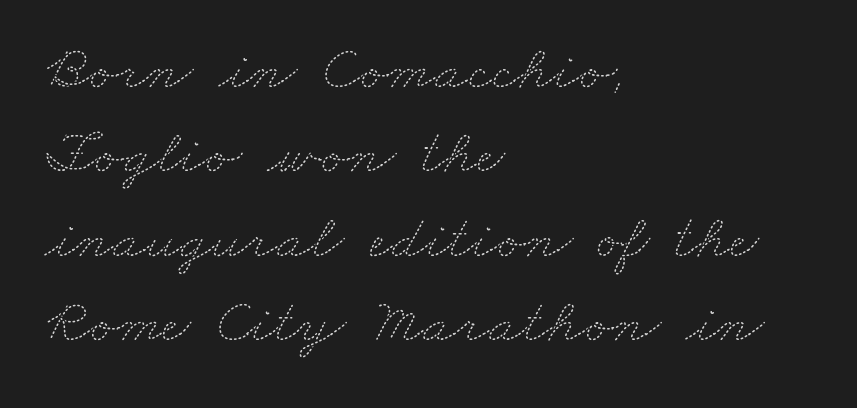
Successive baselines arrive at the customary interval. Weight: in the light-to-regular range. Looks like regular typesetting: each glyph gets only the width it needs. Compared with typical body copy, the letter spacing here is the same.
